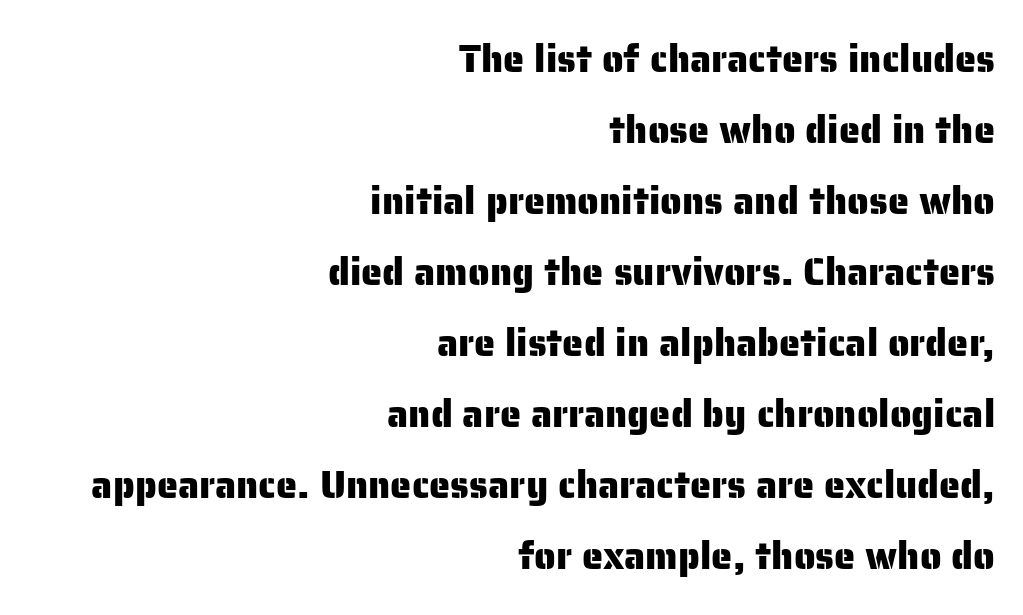
Q: Is the text italic (slanted)? A: No, it is upright.
Q: Is the typeface a serif or a sans-serif typeface? A: Sans-serif.
Q: Is the text underlined? A: No.
Q: How is the paragraph aligned? A: Right-aligned.
Q: Is the spacing between letters normal or unusually wide? A: Normal.
Q: Width (condensed, normal, or wide)? A: Normal.
Q: Stroke contrast? A: Low.
Q: x-height? A: Medium.
Q: Monospaced? A: No.
